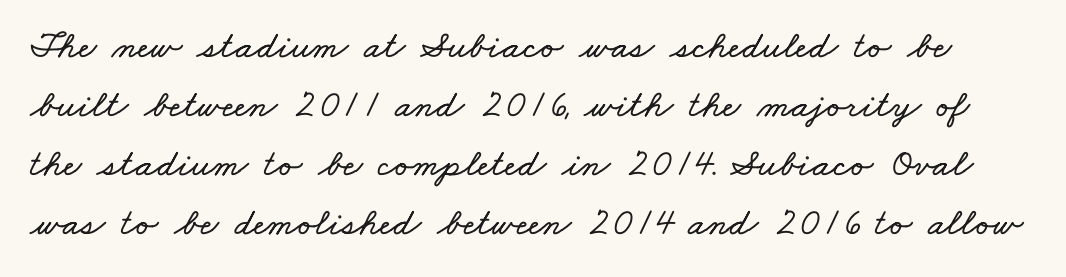
{"width": "wide", "stroke_contrast": "low", "x_height": "small", "monospaced": "no", "underline": "no", "line_spacing": "normal", "line_spacing_ratio": 1.51, "letter_spacing": "normal", "letter_spacing_em": 0.0, "glyph_px": 39}
